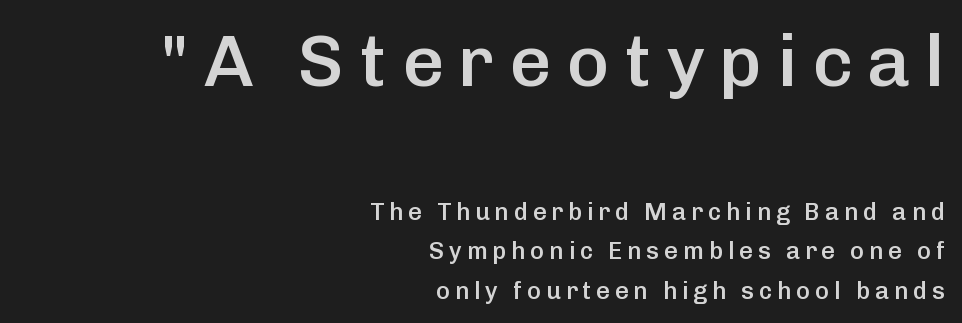
The image shows 73 px semibold sans-serif type, upright; set right-aligned, normal line spacing (1.66x), unusually wide letter spacing (+0.2 em), not underlined; the first (top) block is 3.04x larger; low stroke contrast and a medium x-height.
